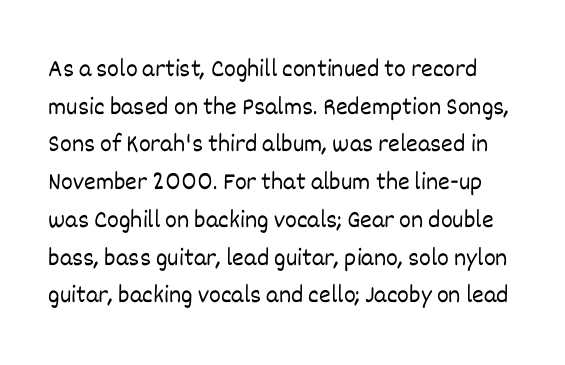
A typesetter would call this leading conventional body-copy spacing. No italicization has been applied; the sample stays upright. Characters follow at the spacing the type designer built in. Just letters on the line, the space beneath them empty. Is the type heavy? It reads as light-to-regular instead.
